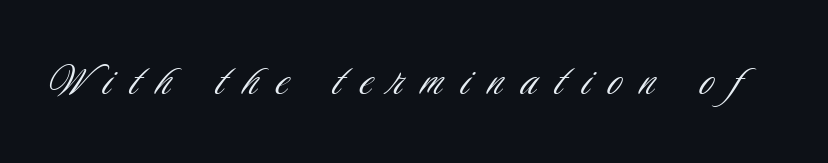
The image shows 50 px light, condensed sans-serif type; set unusually wide letter spacing (+0.37 em), not underlined; low stroke contrast and a small x-height.
